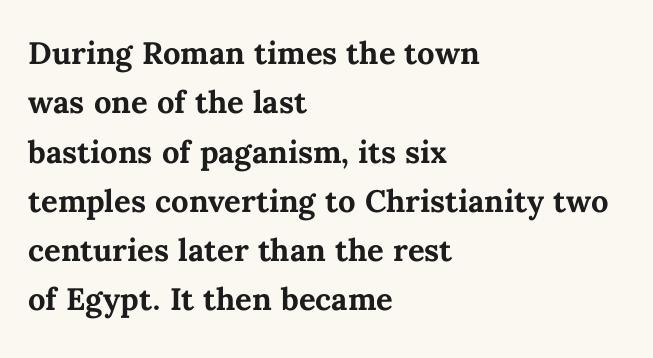
{"italic": "no", "bold": "yes", "weight": "bold", "width": "normal", "stroke_contrast": "medium", "x_height": "medium", "monospaced": "no", "underline": "no", "align": "left", "line_spacing": "normal", "line_spacing_ratio": 1.59, "letter_spacing": "normal", "letter_spacing_em": 0.0, "glyph_px": 31}
